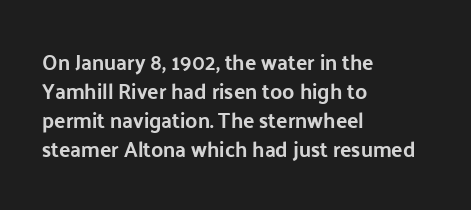
The image shows 21 px text type, upright; set left-aligned, normal line spacing (1.38x), normal letter spacing, not underlined.
